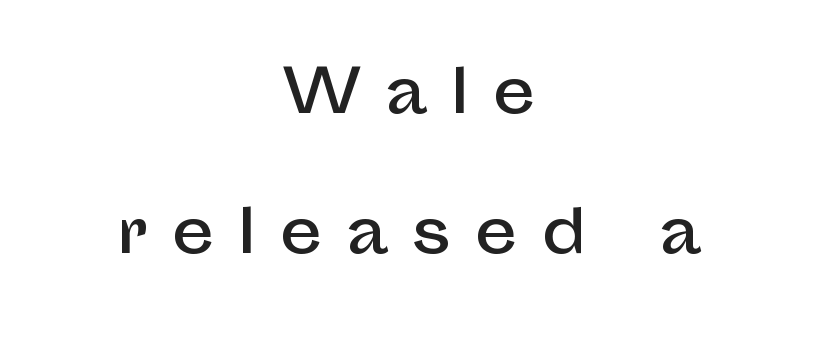
Q: Is the text italic (slanted)? A: No, it is upright.
Q: Is the typeface a serif or a sans-serif typeface? A: Sans-serif.
Q: Is the text underlined? A: No.
Q: How is the paragraph aligned? A: Centered.
Q: Is the spacing between letters normal or unusually wide? A: Unusually wide.
Q: Is the spacing between lines tight, normal or loose? A: Loose.
Q: Width (condensed, normal, or wide)? A: Normal.
Q: Stroke contrast? A: Low.
Q: x-height? A: Medium.
Q: Monospaced? A: No.
